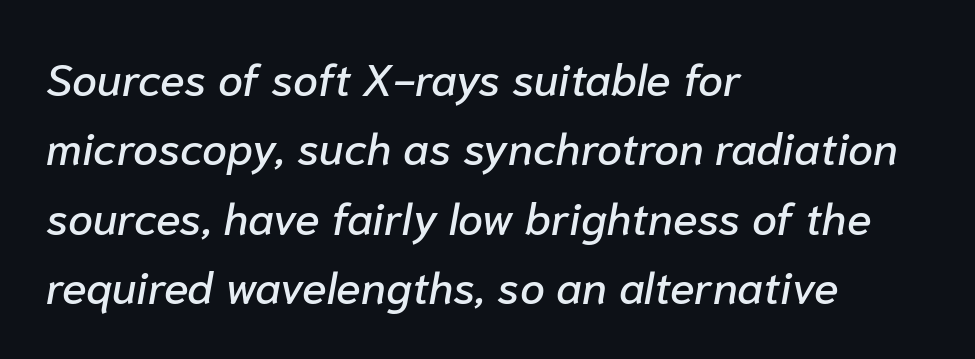
Q: Is the text italic (slanted)? A: Yes, it leans right by about 10 degrees.
Q: Is the text underlined? A: No.
Q: How is the paragraph aligned? A: Left-aligned.
Q: Is the spacing between letters normal or unusually wide? A: Normal.
Q: Is the spacing between lines tight, normal or loose? A: Normal.
Q: Width (condensed, normal, or wide)? A: Normal.
Q: Stroke contrast? A: Low.
Q: x-height? A: Medium.
Q: Monospaced? A: No.
